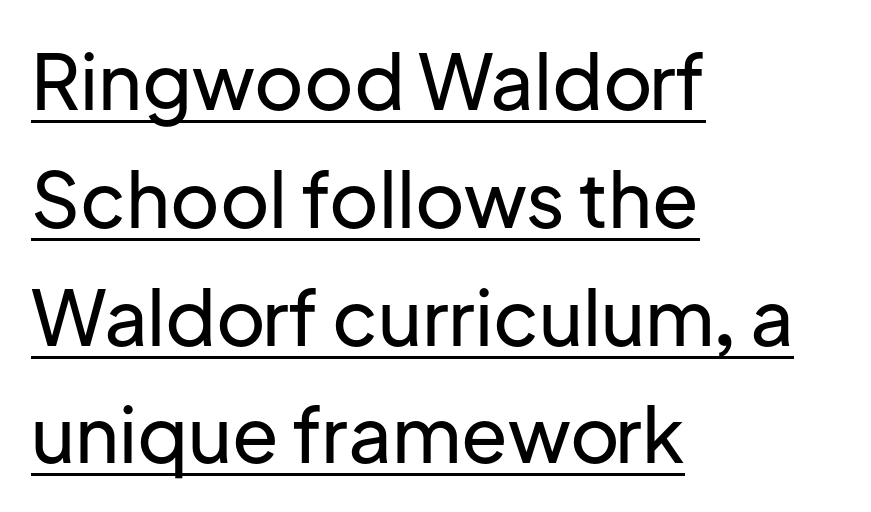
Q: Is the text italic (slanted)? A: No, it is upright.
Q: Is the typeface a serif or a sans-serif typeface? A: Sans-serif.
Q: Is the text underlined? A: Yes.
Q: How is the paragraph aligned? A: Left-aligned.
Q: Is the spacing between letters normal or unusually wide? A: Normal.
Q: Is the spacing between lines tight, normal or loose? A: Normal.
Q: Width (condensed, normal, or wide)? A: Normal.
Q: Stroke contrast? A: Low.
Q: x-height? A: Medium.
Q: Monospaced? A: No.
